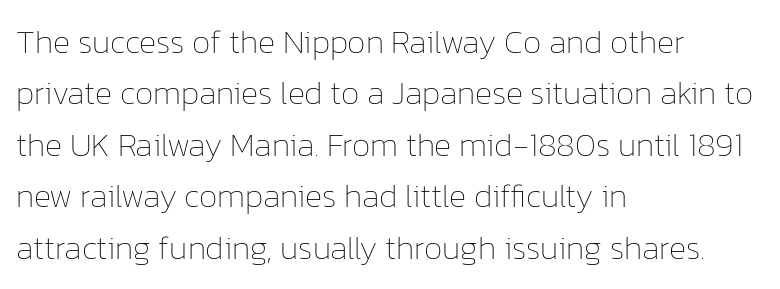
Q: Is the text bold? A: No.
Q: Is the text italic (slanted)? A: No, it is upright.
Q: Is the text underlined? A: No.
Q: How is the paragraph aligned? A: Left-aligned.
Q: Is the spacing between letters normal or unusually wide? A: Normal.
Q: Is the spacing between lines tight, normal or loose? A: Normal.
Q: Width (condensed, normal, or wide)? A: Normal.
Q: Stroke contrast? A: Low.
Q: x-height? A: Medium.
Q: Monospaced? A: No.
